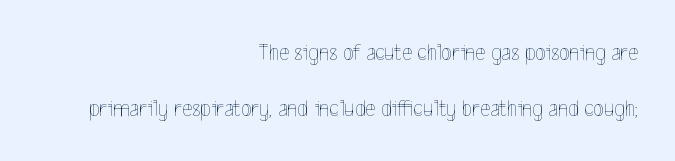
The strokes carry an ordinary text weight at most. Is there any slant? The stems are plumb. The face used here is rendered with its standard letterfit. A student would call this right alignment; a typographer would say flush right, rag left.
